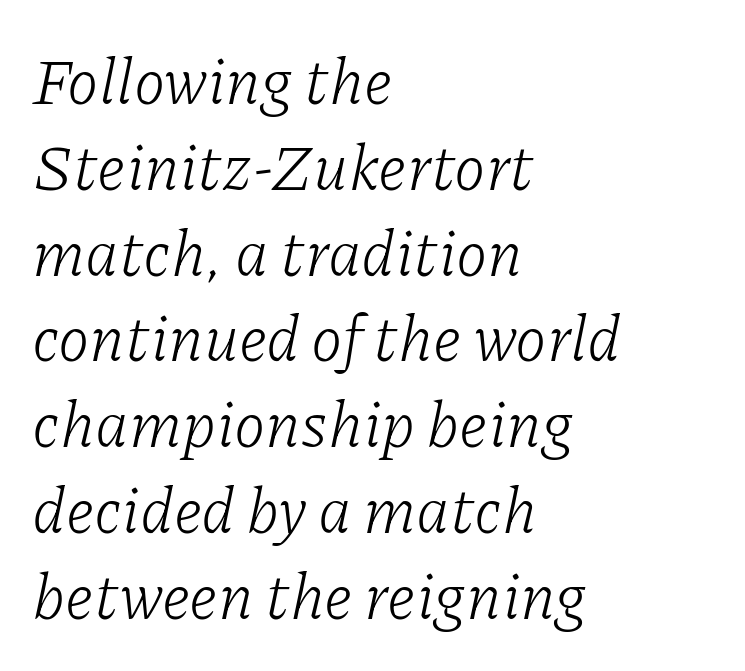
Emphasis-style slanted type is in use. The font family rendered here belongs to the serif group. Short note: letters normally spaced. A light-to-regular cut is what we see here. The designer left line spacing at the default.
